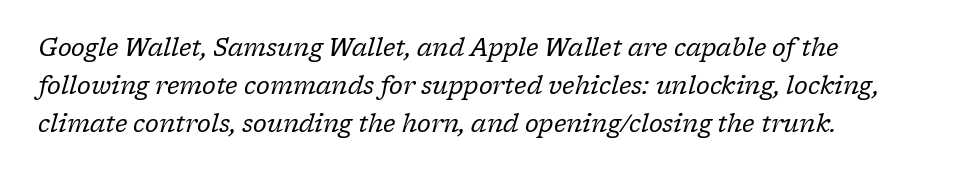
The image shows 24 px text type, italic (leaning right); set normal line spacing (1.58x), normal letter spacing, not underlined.
